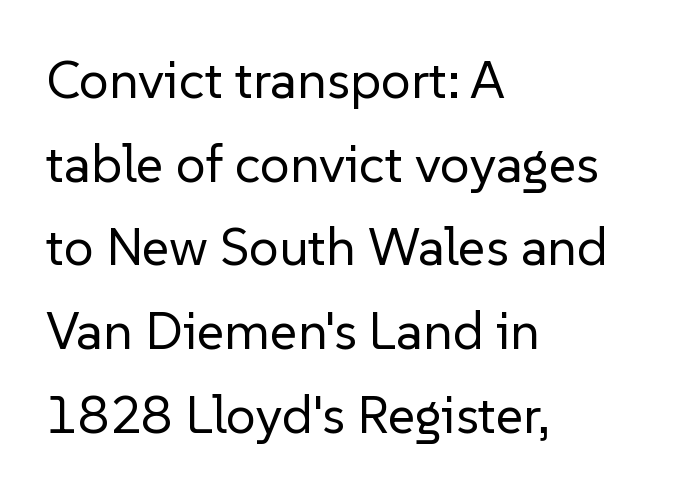
The specimen omits any rule beneath the text block's lines. The paragraph has a hard left edge and a soft right edge. Weight: in the light-to-regular range. How are the letters spaced? Ordinarily, with no added tracking. A typesetter would call this proportional, since set widths differ per character.
